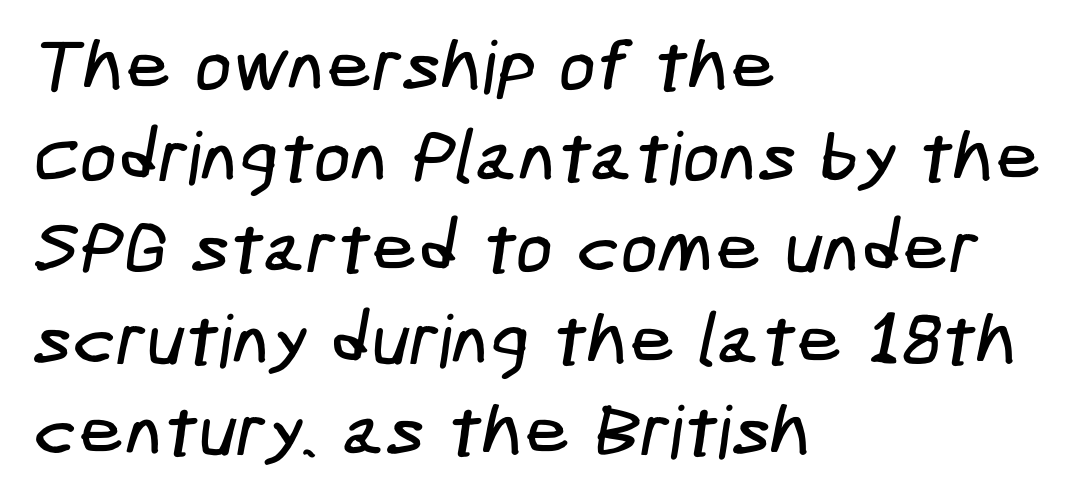
The image shows 73 px condensed sans-serif type; set left-aligned, normal line spacing (1.25x), normal letter spacing, not underlined; low stroke contrast and a medium x-height.
